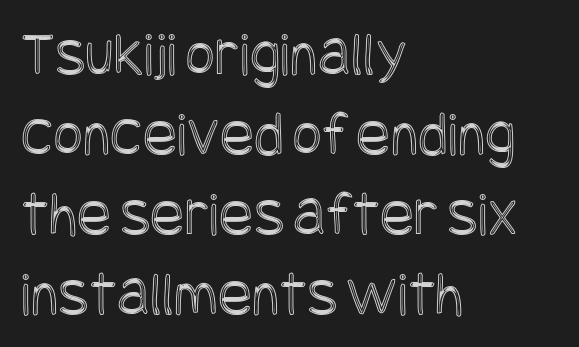
Q: Is the text italic (slanted)? A: No, it is upright.
Q: Is the text underlined? A: No.
Q: How is the paragraph aligned? A: Left-aligned.
Q: Is the spacing between letters normal or unusually wide? A: Normal.
Q: Is the spacing between lines tight, normal or loose? A: Normal.
Q: Width (condensed, normal, or wide)? A: Condensed.
Q: x-height? A: Large.
